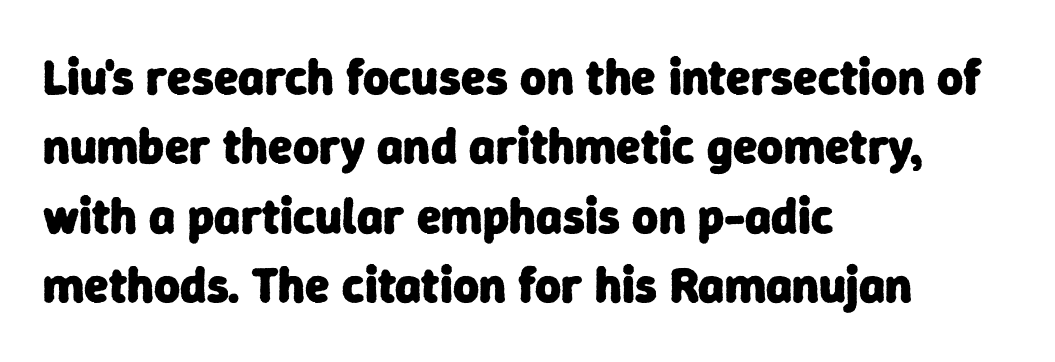
Q: Is the text bold? A: Yes.
Q: Is the typeface a serif or a sans-serif typeface? A: Sans-serif.
Q: Is the text underlined? A: No.
Q: How is the paragraph aligned? A: Left-aligned.
Q: Is the spacing between letters normal or unusually wide? A: Normal.
Q: Is the spacing between lines tight, normal or loose? A: Normal.
Q: Width (condensed, normal, or wide)? A: Normal.
Q: Stroke contrast? A: Low.
Q: x-height? A: Medium.
Q: Monospaced? A: No.
